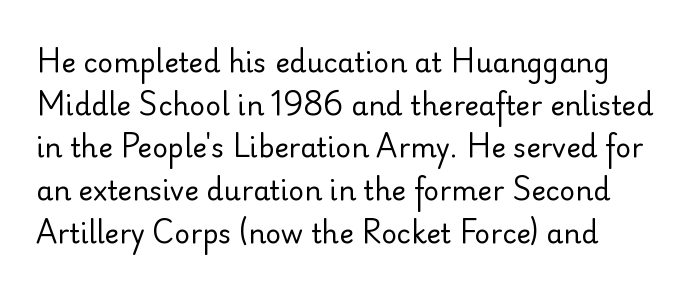
Lines of text with bare space underneath. Students, observe: this is what conventionally led text looks like. Does extra space separate the letters? No, they use regular spacing. Every character sits straight up, as roman type does. Ink coverage per letter is moderate at most.
